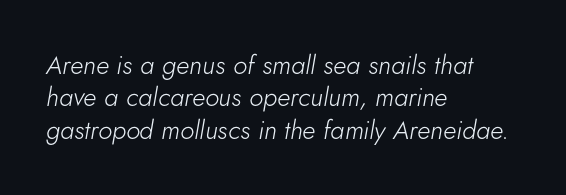
{"italic": "yes", "lean": "right", "slant_degrees": 5, "bold": "no", "underline": "no", "align": "left", "line_spacing": "normal", "line_spacing_ratio": 1.25, "letter_spacing": "normal", "letter_spacing_em": 0.0, "glyph_px": 26}
